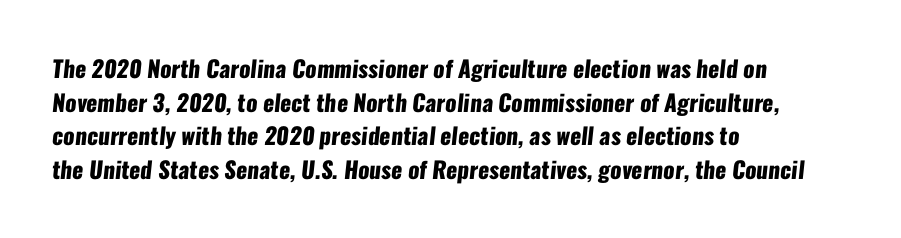
The vertical gap from one line to the next is medium. You could call the tracking neutral — neither tight nor loose. Its strokes are broad and dark, the hallmark of bold type. Only glyphs here, with clear space below each row.
